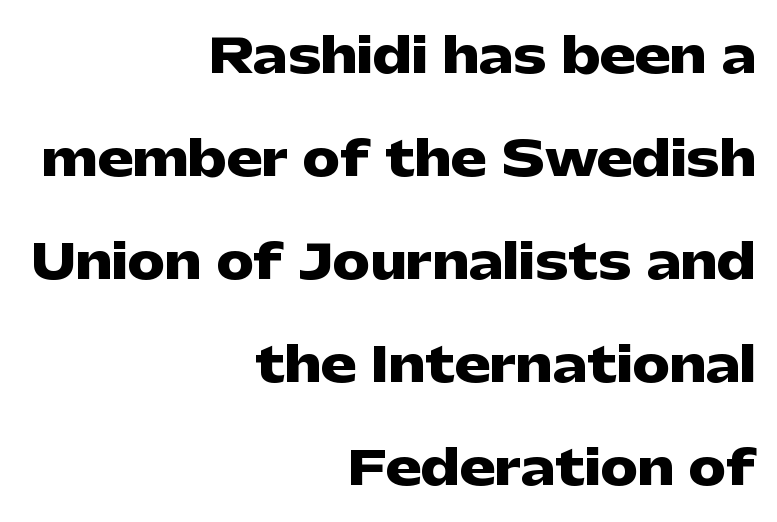
Every stem runs plumb, perpendicular to the baseline. The passage shown is typeset with a sans-serif family. The paragraph shown leans on its right margin. Spacing verdict: proportional, widths tailored to each character. The passage shown stacks its lines with a broad gap. Does extra space separate the letters? No, they use regular spacing.
